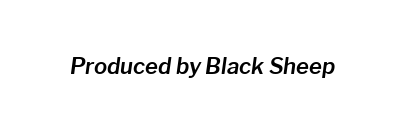
The image shows 22 px text type, italic (leaning right); set normal letter spacing, not underlined.
